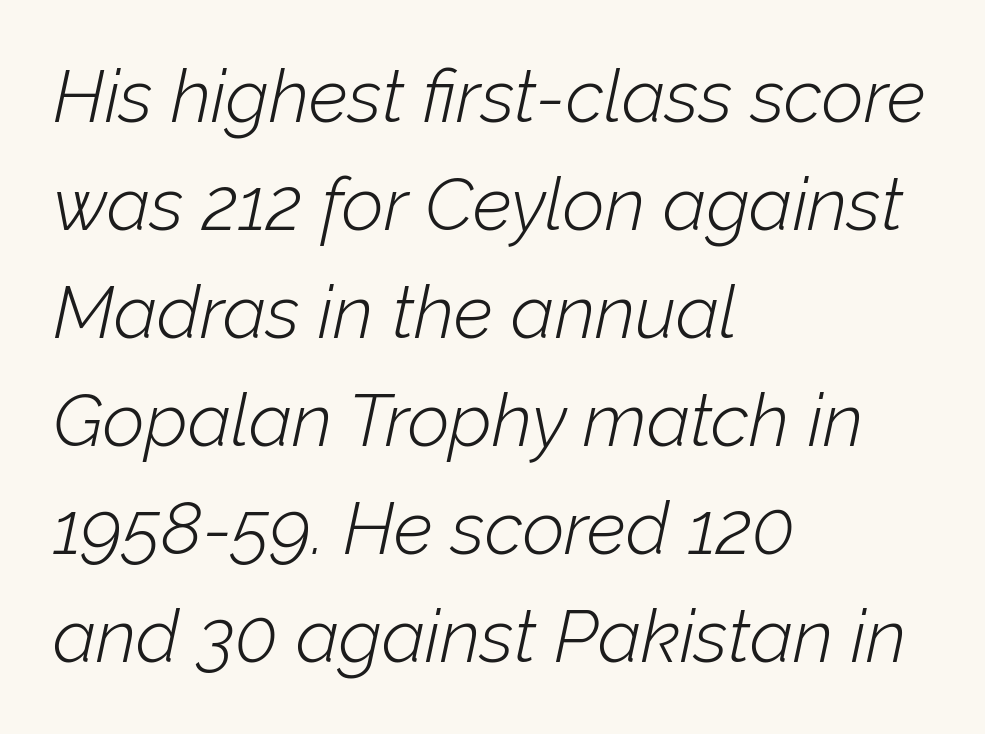
Notice how the passage keeps a crisp vertical edge on the left only. Heaviness? Minimal to ordinary, like unemphasized prose. Slanted lettering throughout. You could not count columns in this text — the font is proportionally spaced.
